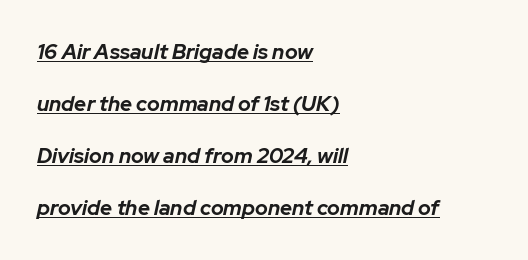
The image shows 21 px bold type, italic (leaning right); set left-aligned, loose line spacing (2.48x), normal letter spacing, underlined.
